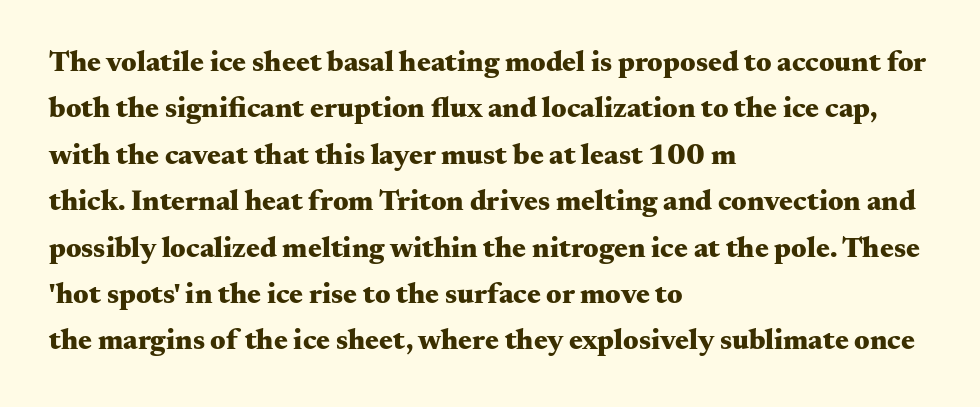
The image shows 29 px heavy, wide serif type, upright; set left-aligned, normal line spacing (1.6x), normal letter spacing, not underlined; medium stroke contrast and a small x-height.
